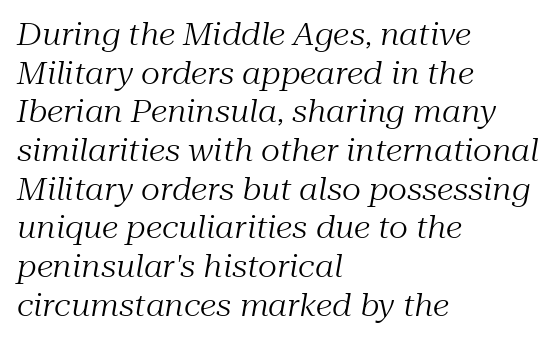
The image shows 30 px regular-weight serif type, italic (leaning right); set left-aligned, normal line spacing (1.29x), normal letter spacing, not underlined; medium stroke contrast and a medium x-height.
